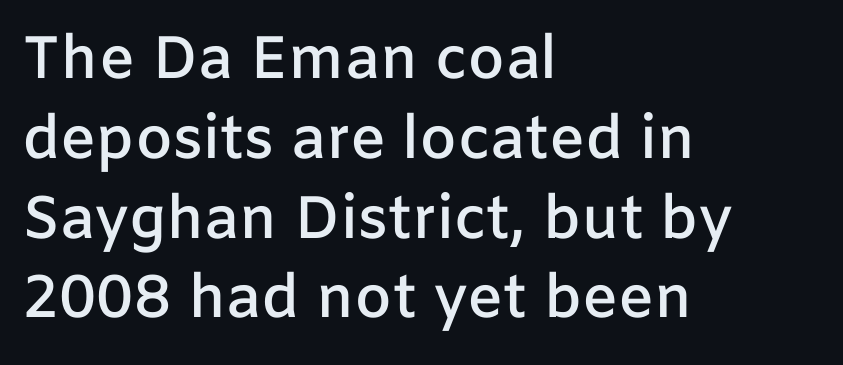
The rendering uses natural spacing where letterforms have individual widths. The passage shown is not underscored anywhere. Weight check: semibold — heavier than regular, not quite bold. Nope, no serifs anywhere on these letters.
